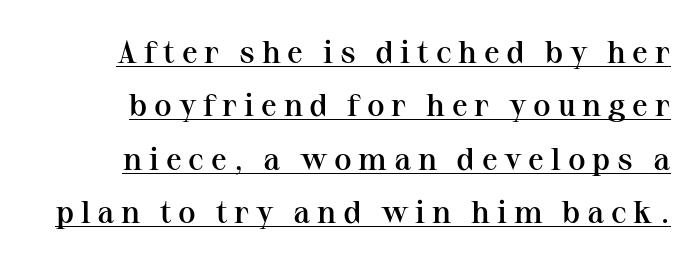
{"serif": "yes", "italic": "no", "bold": "semi", "weight": "semibold", "width": "normal", "stroke_contrast": "medium", "x_height": "medium", "monospaced": "no", "underline": "yes", "line_spacing": "normal", "line_spacing_ratio": 1.67, "letter_spacing": "wide", "letter_spacing_em": 0.21, "glyph_px": 32}
